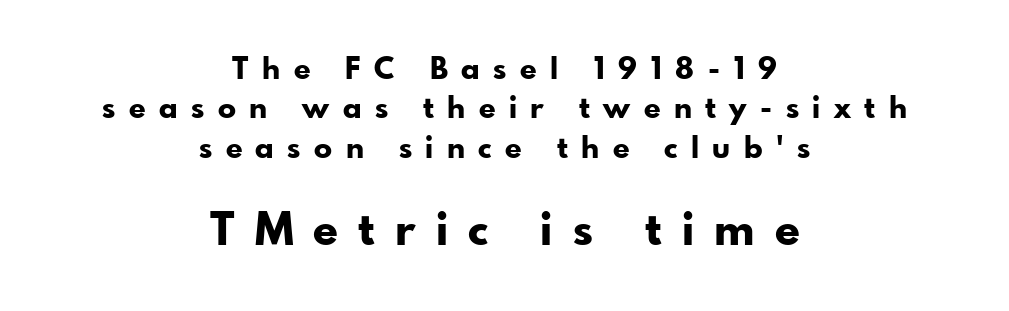
The image shows 45 px bold sans-serif type, upright; set centered, normal line spacing (1.31x), unusually wide letter spacing (+0.45 em), not underlined; the second (bottom) block is 1.5x larger; low stroke contrast and a small x-height.
